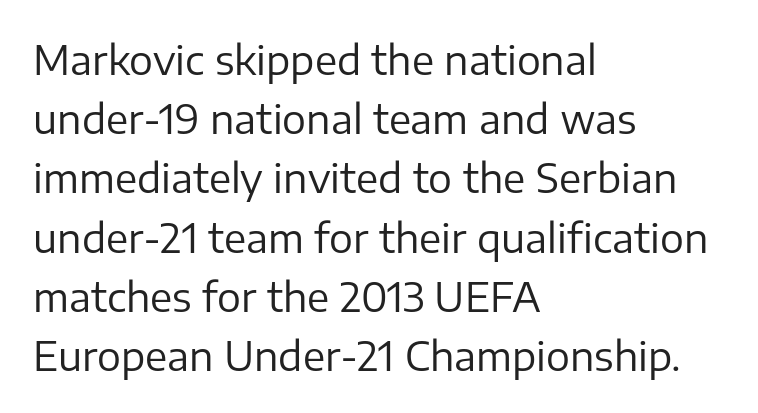
{"serif": "no", "italic": "no", "bold": "no", "weight": "regular", "width": "normal", "stroke_contrast": "low", "x_height": "medium", "monospaced": "no", "underline": "no", "align": "left", "line_spacing": "normal", "line_spacing_ratio": 1.48, "letter_spacing": "normal", "letter_spacing_em": 0.0, "glyph_px": 40}
